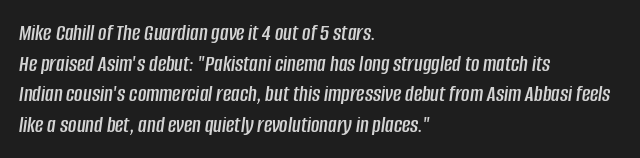
Q: Is the text italic (slanted)? A: Yes, it leans right by about 8 degrees.
Q: Is the text underlined? A: No.
Q: How is the paragraph aligned? A: Left-aligned.
Q: Is the spacing between letters normal or unusually wide? A: Normal.
Q: Is the spacing between lines tight, normal or loose? A: Normal.
